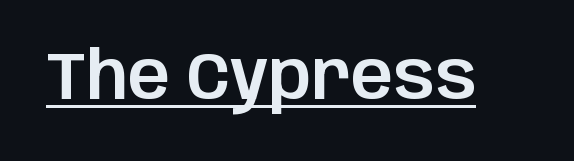
The image shows 66 px sans-serif type, upright; set normal letter spacing, underlined; low stroke contrast and a large x-height.
